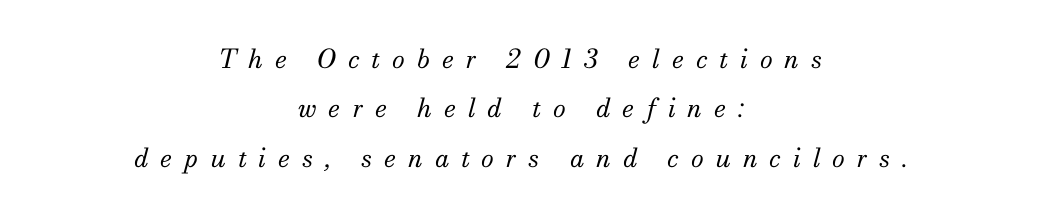
{"italic": "yes", "lean": "right", "slant_degrees": 13, "bold": "no", "underline": "no", "align": "center", "line_spacing": "loose", "line_spacing_ratio": 1.9, "letter_spacing": "wide", "letter_spacing_em": 0.46, "glyph_px": 26}
